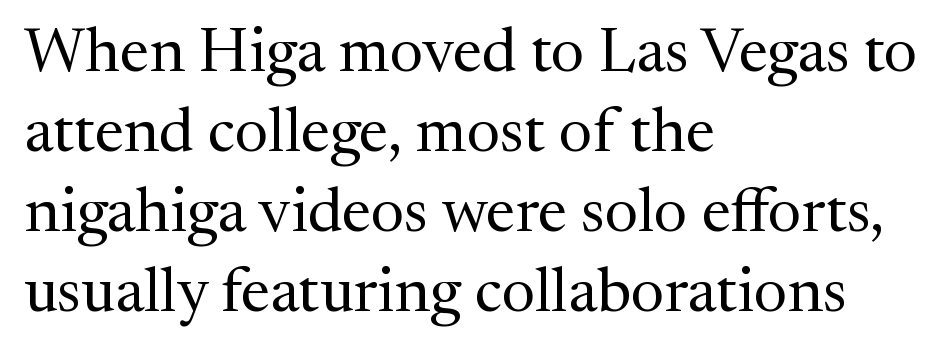
The image shows 63 px regular-weight serif type, upright; set left-aligned, normal line spacing (1.27x), normal letter spacing, not underlined; medium stroke contrast and a medium x-height.
